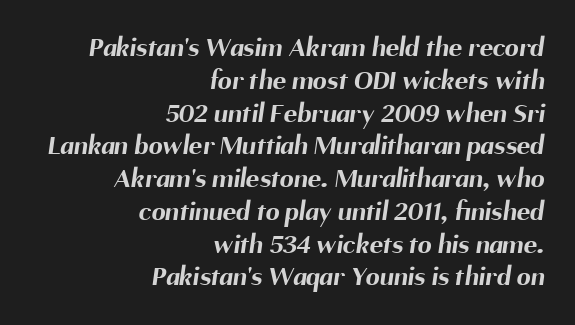
The image shows 28 px bold sans-serif type; set right-aligned, line spacing 1.17x, normal letter spacing, not underlined; medium stroke contrast and a medium x-height.
